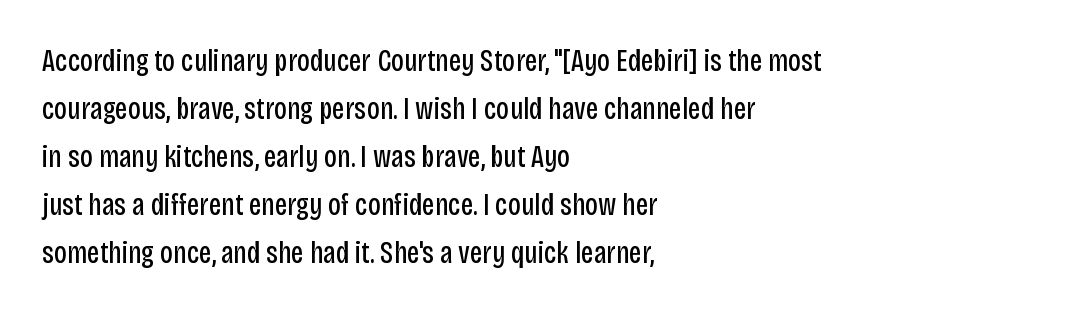
Summary of vertical rhythm: regular, with standard interline spacing. Is this a fixed-width face? No — the glyphs have proportional, varying widths. The text block is weighted toward the left margin, trailing off unevenly rightward. No feet cap the strokes, marking this as sans-serif type. The letterforms sit at book weight or below. Does extra space separate the letters? No, they use regular spacing.
